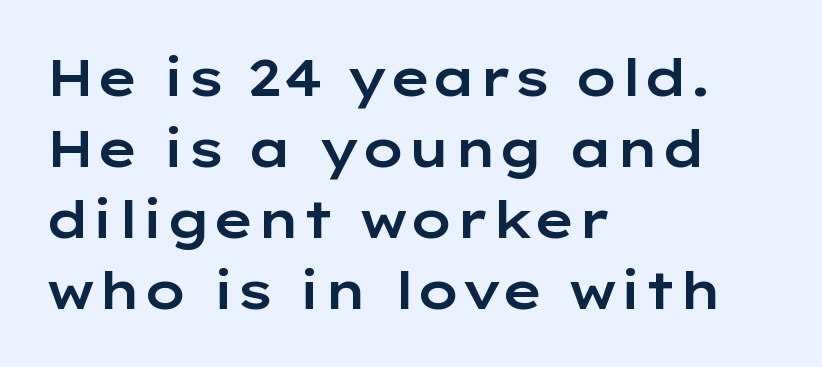
{"serif": "no", "italic": "no", "width": "wide", "stroke_contrast": "low", "x_height": "medium", "monospaced": "no", "underline": "no", "align": "left", "line_spacing": "normal", "line_spacing_ratio": 1.39, "letter_spacing": "normal", "letter_spacing_em": 0.0, "glyph_px": 51}
